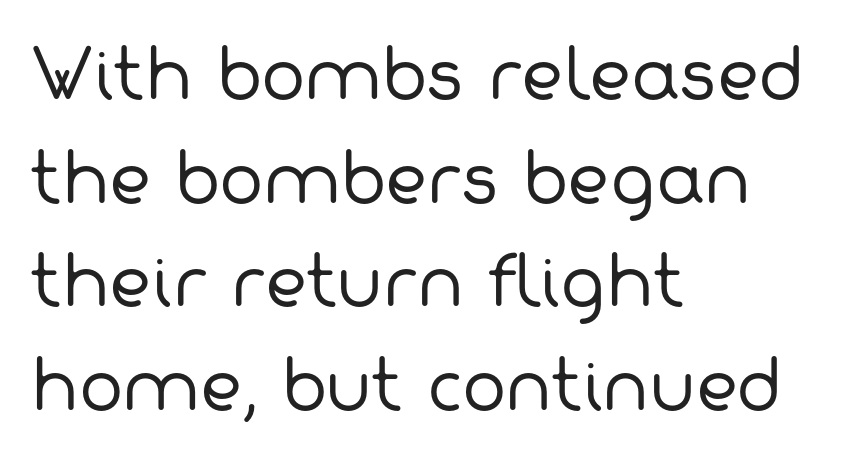
The image shows 66 px regular-weight sans-serif type; set left-aligned, normal line spacing (1.57x), normal letter spacing, not underlined; low stroke contrast and a medium x-height.
